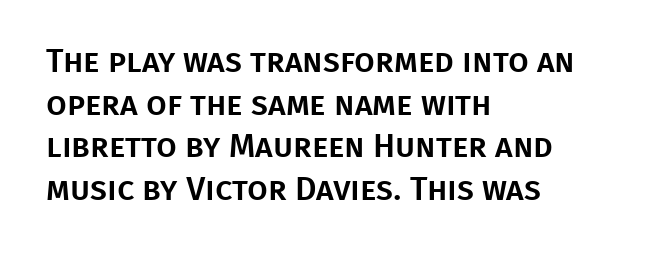
{"serif": "no", "italic": "no", "width": "normal", "stroke_contrast": "low", "x_height": "large", "monospaced": "no", "underline": "no", "align": "left", "line_spacing": "normal", "line_spacing_ratio": 1.29, "letter_spacing": "normal", "letter_spacing_em": 0.0, "glyph_px": 33}
